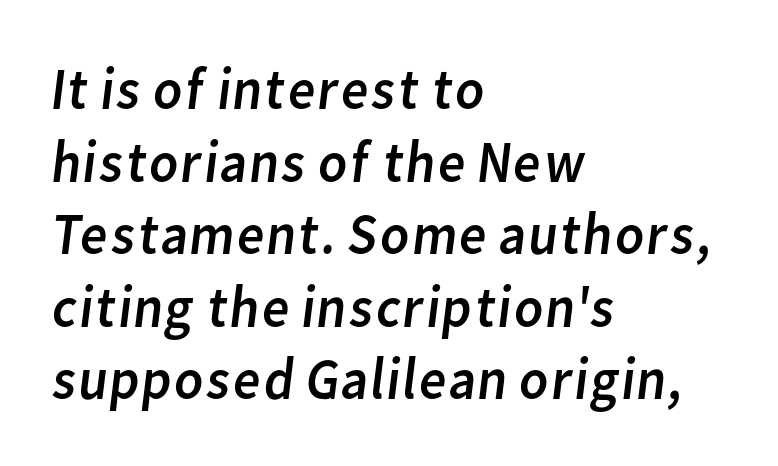
The image shows 60 px regular-weight sans-serif type; set left-aligned, line spacing 1.21x, normal letter spacing, not underlined; low stroke contrast and a medium x-height.
